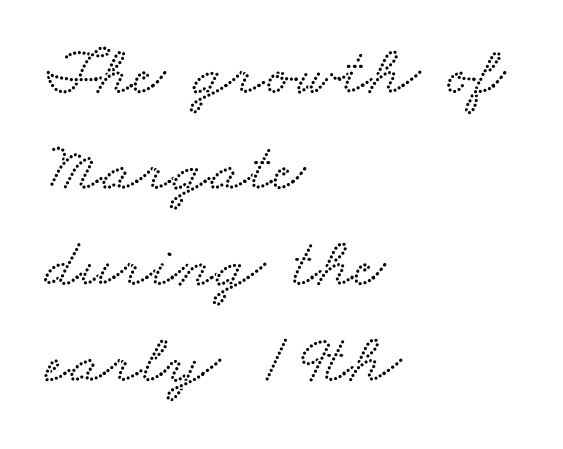
Q: Is the typeface a serif or a sans-serif typeface? A: Serif.
Q: Is the text underlined? A: No.
Q: How is the paragraph aligned? A: Left-aligned.
Q: Is the spacing between letters normal or unusually wide? A: Normal.
Q: Is the spacing between lines tight, normal or loose? A: Normal.
Q: Width (condensed, normal, or wide)? A: Wide.
Q: Stroke contrast? A: Low.
Q: x-height? A: Small.
Q: Monospaced? A: No.
